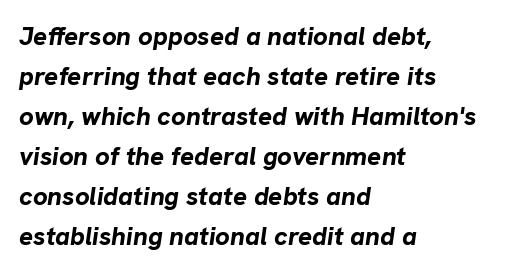
Q: Is the text bold? A: Yes.
Q: Is the text italic (slanted)? A: Yes, it leans right by about 8 degrees.
Q: Is the text underlined? A: No.
Q: How is the paragraph aligned? A: Left-aligned.
Q: Is the spacing between letters normal or unusually wide? A: Normal.
Q: Is the spacing between lines tight, normal or loose? A: Normal.
